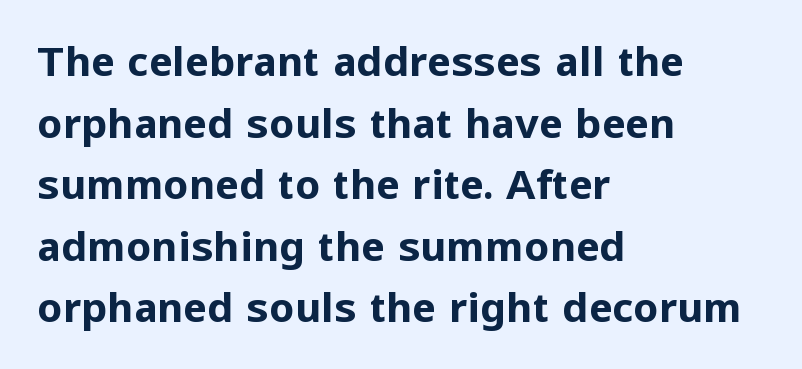
The passage shown has conventional tracking throughout. As a designer I'd log this as weight 700, bold. Type without underlining. Notice how the passage keeps a crisp vertical edge on the left only.
